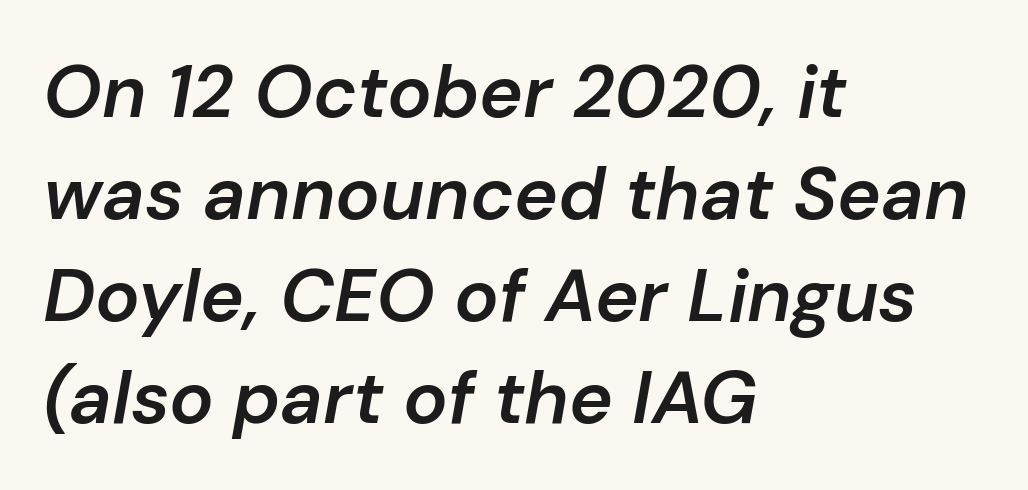
Q: Is the text bold? A: Semi-bold.
Q: Is the text italic (slanted)? A: Yes, it leans right by about 10 degrees.
Q: Is the text underlined? A: No.
Q: How is the paragraph aligned? A: Left-aligned.
Q: Is the spacing between letters normal or unusually wide? A: Normal.
Q: Is the spacing between lines tight, normal or loose? A: Normal.
Q: Width (condensed, normal, or wide)? A: Normal.
Q: Stroke contrast? A: Low.
Q: x-height? A: Medium.
Q: Monospaced? A: No.
